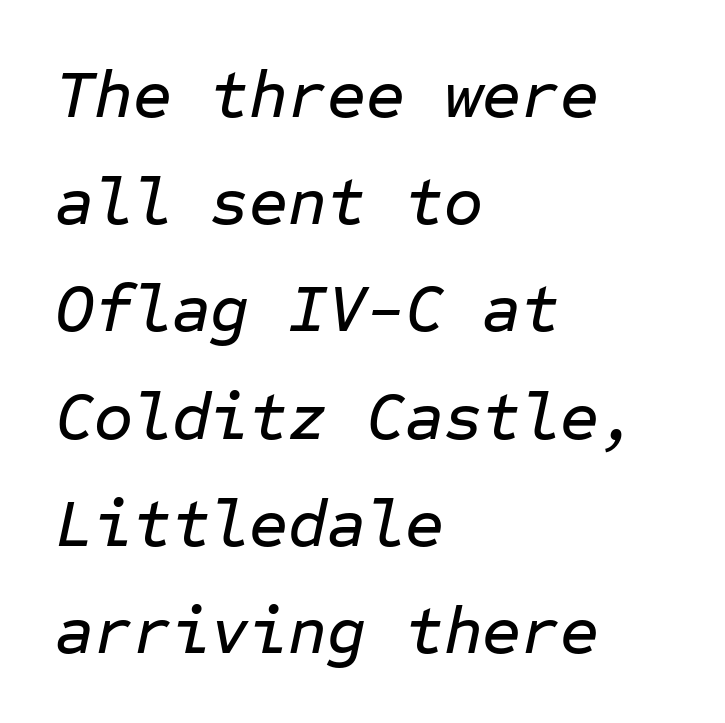
Each line starts at the same left margin while the right side varies. Each row of text sits above clean, open space. The passage shown is typed in a monospace face where columns stay perfectly aligned. Italic: yes, the glyphs are oblique. Observe the ordinary spacing: letters are neighbours, not strangers. Evenly set lines give the paragraph a standard silhouette.
